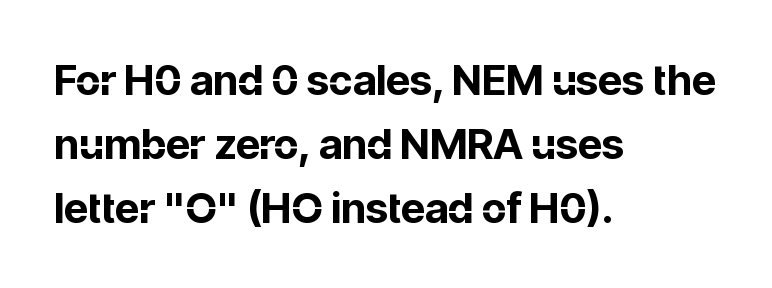
Does the type have serifs? No, each stem ends abruptly. The words here are not underlined. Line beginnings align vertically; line endings do not. These lines are rendered in a variable-pitch font.
